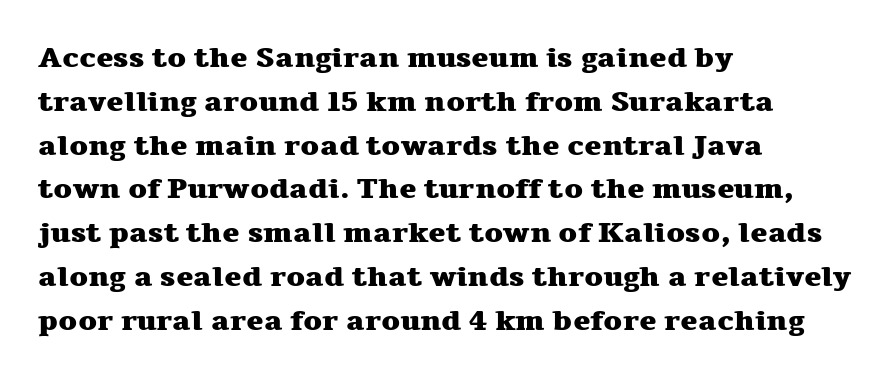
Q: Is the text bold? A: Yes.
Q: Is the text italic (slanted)? A: No, it is upright.
Q: Is the typeface a serif or a sans-serif typeface? A: Serif.
Q: Is the text underlined? A: No.
Q: How is the paragraph aligned? A: Left-aligned.
Q: Is the spacing between letters normal or unusually wide? A: Normal.
Q: Is the spacing between lines tight, normal or loose? A: Normal.
Q: Width (condensed, normal, or wide)? A: Wide.
Q: Stroke contrast? A: Medium.
Q: x-height? A: Medium.
Q: Monospaced? A: No.
